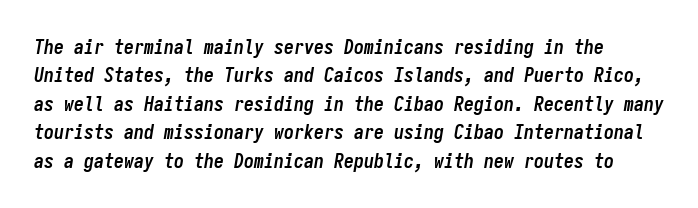
Any mark beneath the type? The region is blank. It's the slanting kind of type. The designer left line spacing at the default. Summary of weight: heavy, a full bold. Standard letterfit; no display-style spreading of the glyphs.
